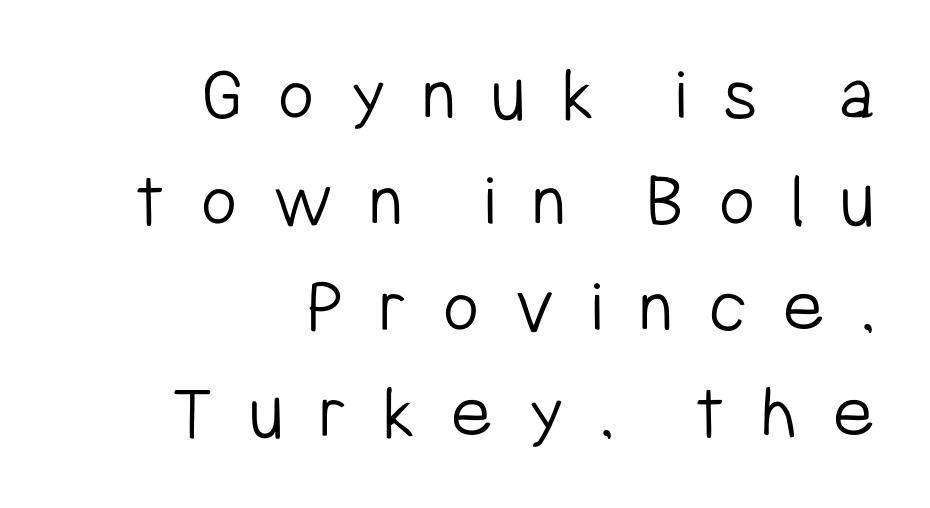
The image shows 78 px light, condensed sans-serif type, upright; set right-aligned, normal line spacing (1.36x), unusually wide letter spacing (+0.46 em), not underlined; low stroke contrast and a medium x-height.
